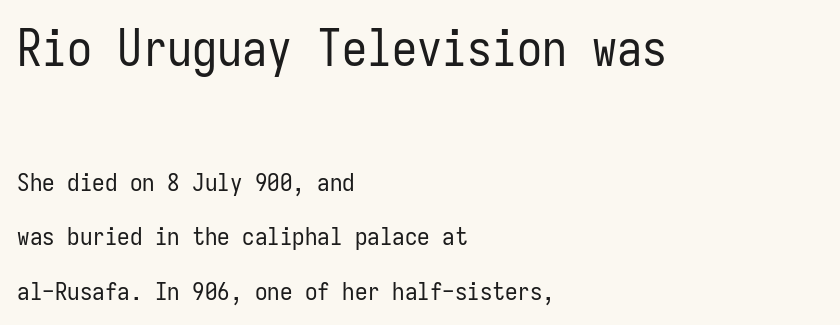
Rows of type keep a wide berth in the vertical direction. Lines of text with bare space underneath. Every character here occupies the same horizontal width, giving the sample a typewriter-like rhythm. Alignment: flush left. These lines were composed using upright roman letters.
